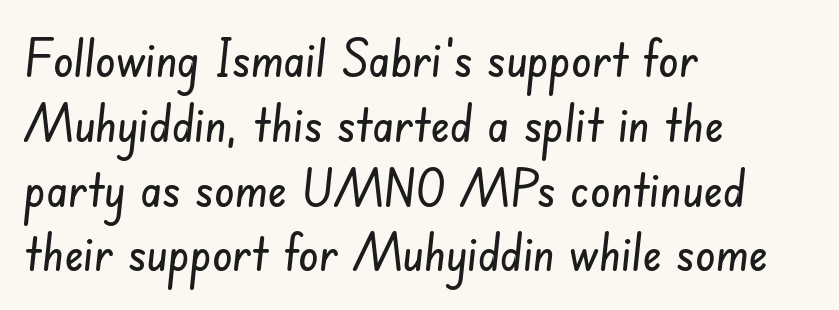
The image shows 51 px condensed sans-serif type; set left-aligned, normal line spacing (1.27x), normal letter spacing, not underlined; low stroke contrast and a small x-height.
